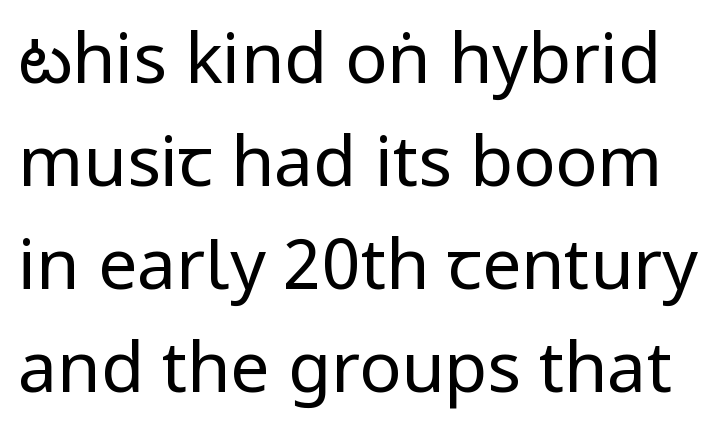
Rows of type keep a routine distance in the vertical direction. Each letter's strokes conclude bluntly, with no projecting serifs. No heavy texture on the line: the type isn't bold. Clear beneath every line of the passage. If you drew a line through each stem, it would be perfectly vertical.
